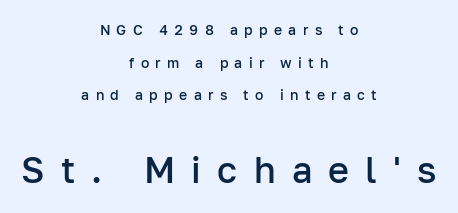
Does the type have serifs? No, each stem ends abruptly. The block sitting lower on the canvas is the one with enlarged characters. Nope, not italic — everything's standing straight. These lines stack symmetrically, like a column narrowing and widening about its center.
